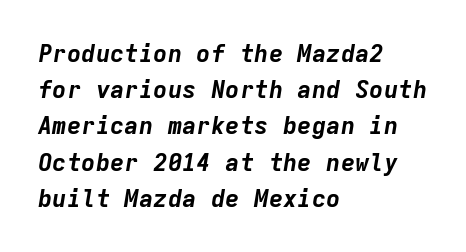
The image shows 24 px bold type, italic (leaning right); set left-aligned, normal line spacing (1.51x), normal letter spacing, not underlined.
